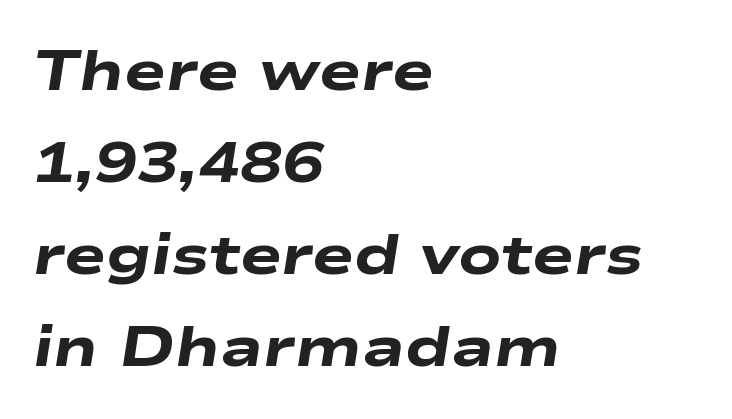
Q: Is the text bold? A: Yes.
Q: Is the text italic (slanted)? A: Yes, it leans right by about 9 degrees.
Q: Is the text underlined? A: No.
Q: How is the paragraph aligned? A: Left-aligned.
Q: Is the spacing between letters normal or unusually wide? A: Normal.
Q: Is the spacing between lines tight, normal or loose? A: Normal.
Q: Width (condensed, normal, or wide)? A: Wide.
Q: Stroke contrast? A: Low.
Q: x-height? A: Medium.
Q: Monospaced? A: No.
